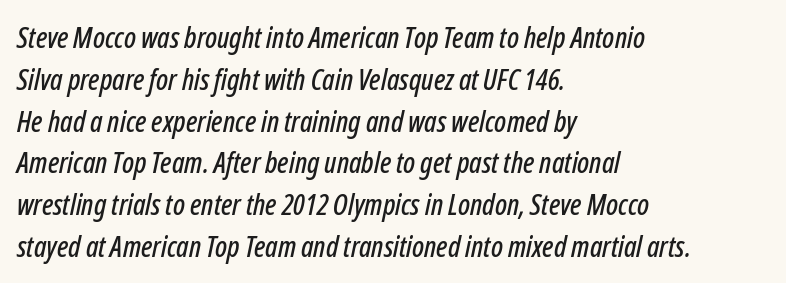
Q: Is the text italic (slanted)? A: Yes, it leans right by about 12 degrees.
Q: Is the text underlined? A: No.
Q: How is the paragraph aligned? A: Left-aligned.
Q: Is the spacing between letters normal or unusually wide? A: Normal.
Q: Is the spacing between lines tight, normal or loose? A: Normal.
Q: Width (condensed, normal, or wide)? A: Condensed.
Q: Stroke contrast? A: Low.
Q: x-height? A: Medium.
Q: Monospaced? A: No.
